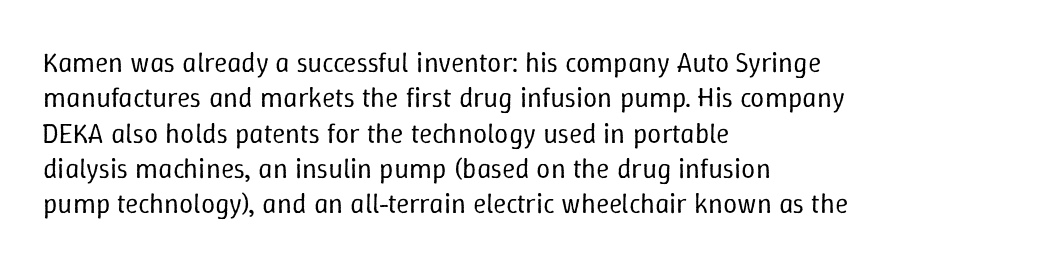
Q: Is the text bold? A: No.
Q: Is the text italic (slanted)? A: No, it is upright.
Q: Is the text underlined? A: No.
Q: How is the paragraph aligned? A: Left-aligned.
Q: Is the spacing between letters normal or unusually wide? A: Normal.
Q: Is the spacing between lines tight, normal or loose? A: Normal.
Q: Width (condensed, normal, or wide)? A: Normal.
Q: Stroke contrast? A: Low.
Q: x-height? A: Medium.
Q: Monospaced? A: No.
